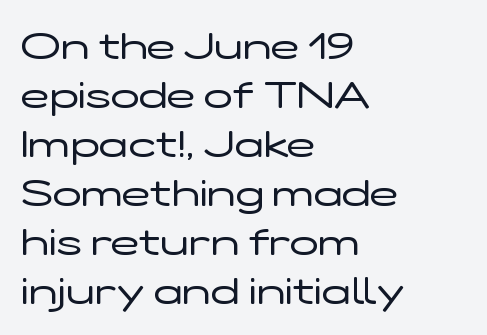
Grotesque or geometric, the face here clearly has no serifs. Each new line begins a customary step beneath the previous one. The setting favours the left margin, as ordinary paragraphs usually do. Designer's note — italics off, roman on. The passage shown is not bold in any degree.
